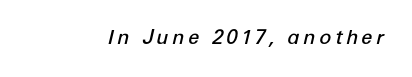
{"italic": "yes", "lean": "right", "slant_degrees": 12, "bold": "semi", "underline": "no", "glyph_px": 20}
